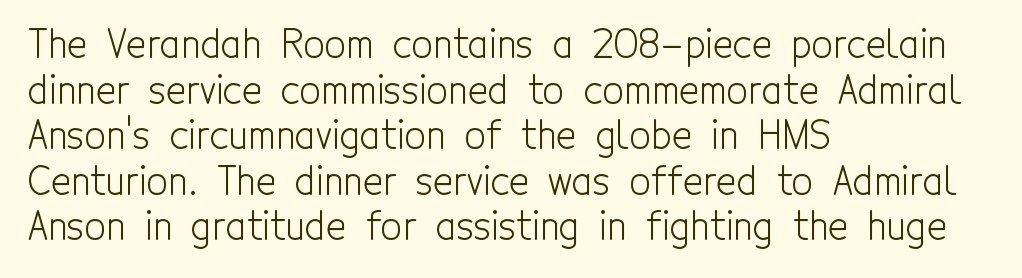
The image shows 38 px light, condensed sans-serif type, upright; set left-aligned, line spacing 1.2x, normal letter spacing, not underlined; a medium x-height.
